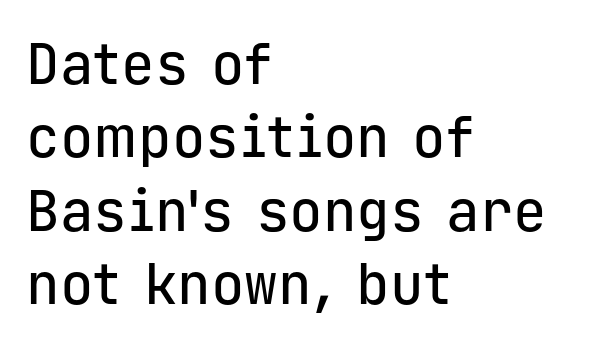
{"serif": "no", "italic": "no", "width": "normal", "stroke_contrast": "low", "x_height": "medium", "monospaced": "yes", "underline": "no", "align": "left", "line_spacing": "normal", "line_spacing_ratio": 1.31, "letter_spacing": "normal", "letter_spacing_em": 0.0, "glyph_px": 56}
